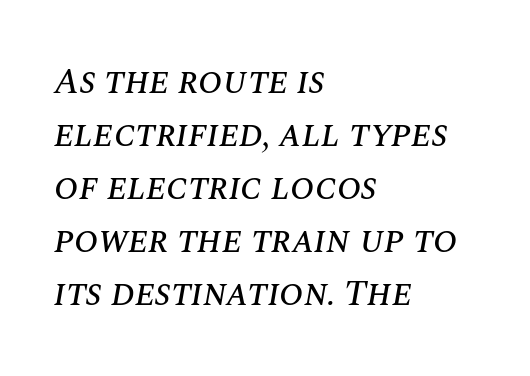
{"italic": "yes", "lean": "right", "slant_degrees": 10, "width": "normal", "stroke_contrast": "medium", "x_height": "large", "monospaced": "no", "underline": "no", "align": "left", "line_spacing": "normal", "line_spacing_ratio": 1.47, "letter_spacing": "normal", "letter_spacing_em": 0.0, "glyph_px": 36}
